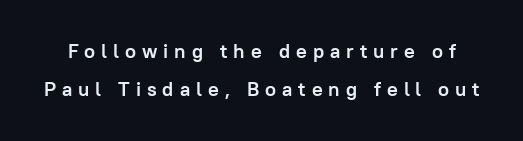
{"italic": "no", "bold": "yes", "underline": "no", "line_spacing": "loose", "line_spacing_ratio": 1.91, "letter_spacing": "wide", "letter_spacing_em": 0.3, "glyph_px": 20}
